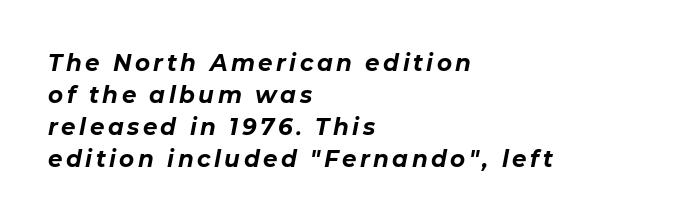
{"italic": "yes", "lean": "right", "slant_degrees": 11, "bold": "yes", "underline": "no", "align": "left", "line_spacing": "normal", "line_spacing_ratio": 1.39, "glyph_px": 23}
